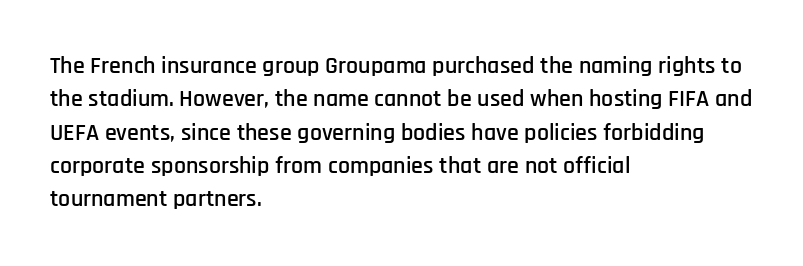
{"italic": "no", "underline": "no", "align": "left", "line_spacing": "normal", "line_spacing_ratio": 1.39, "letter_spacing": "normal", "letter_spacing_em": 0.0, "glyph_px": 24}
